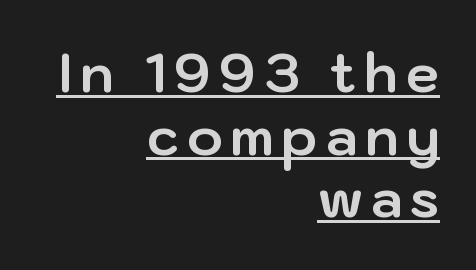
The image shows 53 px bold sans-serif type, upright; set right-aligned, line spacing 1.18x, underlined; low stroke contrast and a medium x-height.
